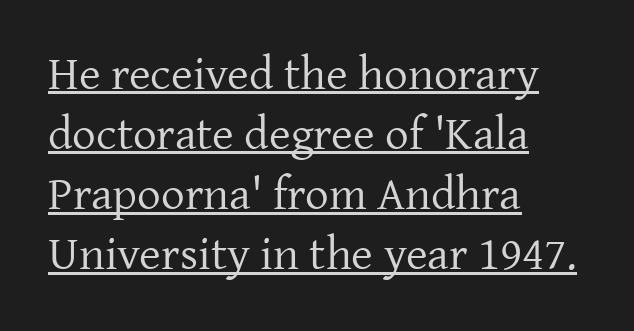
The image shows 47 px regular-weight serif type, upright; set left-aligned, normal line spacing (1.28x), normal letter spacing, underlined; low stroke contrast and a medium x-height.
